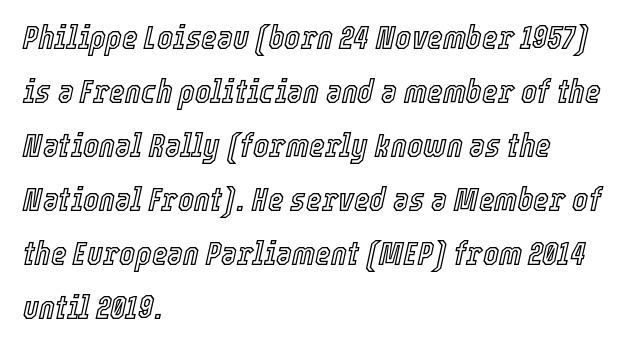
{"italic": "yes", "lean": "right", "slant_degrees": 12, "width": "condensed", "x_height": "medium", "monospaced": "no", "underline": "no", "align": "left", "line_spacing": "normal", "line_spacing_ratio": 1.59, "letter_spacing": "normal", "letter_spacing_em": 0.0, "glyph_px": 34}
